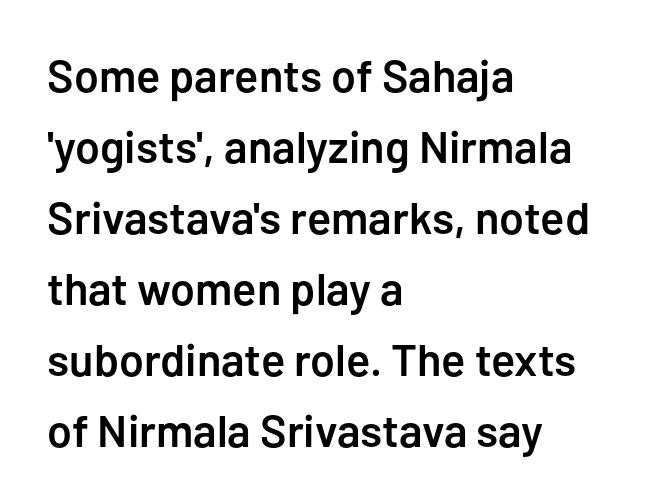
The gaps between neighbouring characters are ordinary and unremarkable. Clear beneath every line of the passage. The face used here is proportionally spaced, like ordinary book or web type. Is the block centered? No — it sits flush against the left margin. Evenly set lines give the paragraph a standard silhouette. Does the type have serifs? No, each stem ends abruptly.
